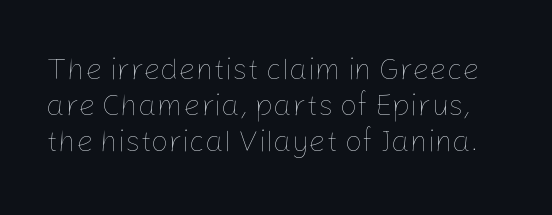
Beneath every word, the page is bare. The typography opts for an upright posture over an oblique one. A typesetter would call this zero additional tracking. Think of a printed novel: that variable character pitch is what you see here.
